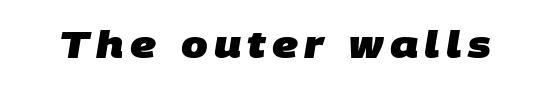
The image shows 38 px heavy sans-serif type; set not underlined; low stroke contrast and a large x-height.
